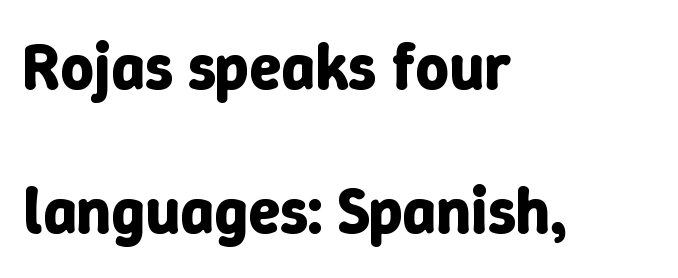
The image shows 65 px bold type, upright; set left-aligned, loose line spacing (2.22x), normal letter spacing, not underlined; low stroke contrast and a medium x-height.
